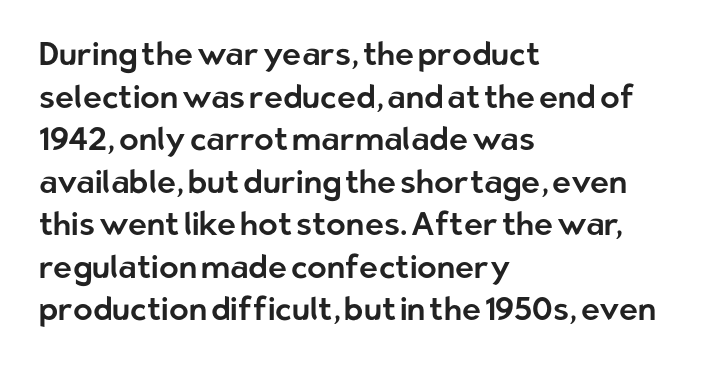
Q: Is the text italic (slanted)? A: No, it is upright.
Q: Is the typeface a serif or a sans-serif typeface? A: Sans-serif.
Q: Is the text underlined? A: No.
Q: How is the paragraph aligned? A: Left-aligned.
Q: Is the spacing between letters normal or unusually wide? A: Normal.
Q: Is the spacing between lines tight, normal or loose? A: Normal.
Q: Width (condensed, normal, or wide)? A: Normal.
Q: Stroke contrast? A: Low.
Q: x-height? A: Medium.
Q: Monospaced? A: No.
